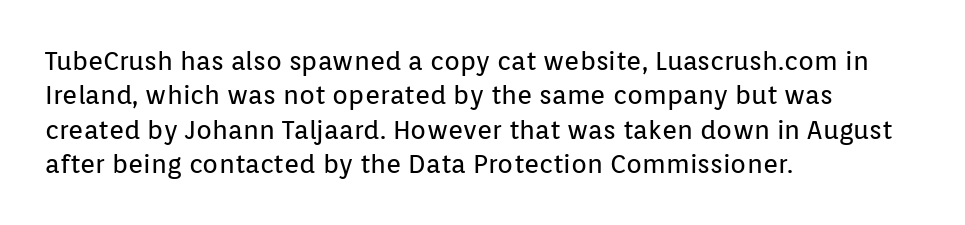
Q: Is the text bold? A: No.
Q: Is the text italic (slanted)? A: No, it is upright.
Q: Is the text underlined? A: No.
Q: How is the paragraph aligned? A: Left-aligned.
Q: Is the spacing between letters normal or unusually wide? A: Normal.
Q: Is the spacing between lines tight, normal or loose? A: Normal.
